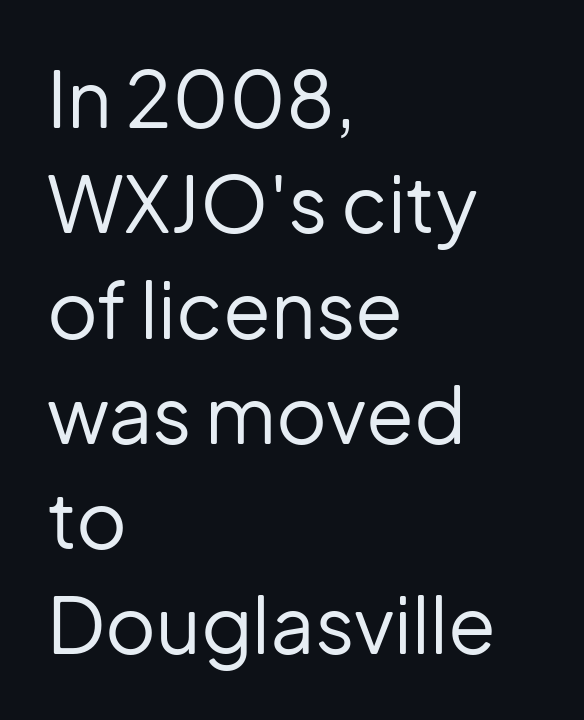
Is this a fixed-width face? No — the glyphs have proportional, varying widths. Horizontal alignment here is leftward, the default for most running prose. Lines of text with bare space underneath. Each word holds together tightly as a unit, with standard inter-letter gaps.
